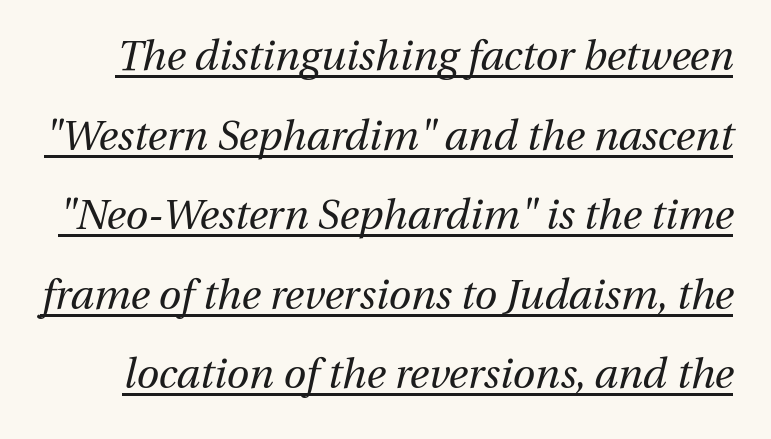
{"italic": "yes", "lean": "right", "slant_degrees": 13, "bold": "no", "weight": "regular", "width": "normal", "stroke_contrast": "medium", "x_height": "medium", "monospaced": "no", "underline": "yes", "line_spacing": "loose", "line_spacing_ratio": 1.94, "letter_spacing": "normal", "letter_spacing_em": 0.0, "glyph_px": 41}
